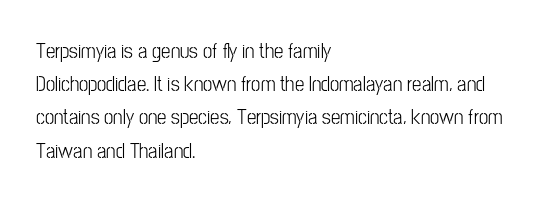
The image shows 21 px text type, upright; set left-aligned, normal line spacing (1.58x), normal letter spacing, not underlined.
